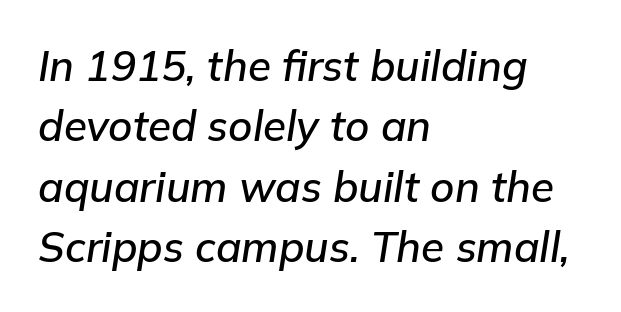
Each row of text sits above clean, open space. Look at the tracking — it's just the regular setting, nothing added. The lettering tilts uniformly, giving the passage an italic look. Layout note: lines flush left. Each letter keeps its own natural width here, so spacing adapts to shape. The designer left line spacing at the default.
